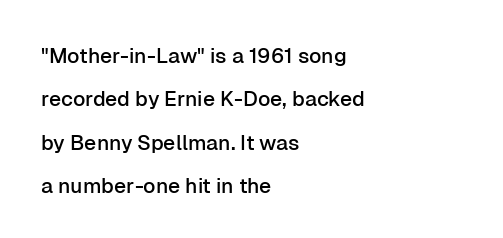
{"italic": "no", "underline": "no", "align": "left", "line_spacing": "loose", "line_spacing_ratio": 2.06, "letter_spacing": "normal", "letter_spacing_em": 0.0, "glyph_px": 21}
